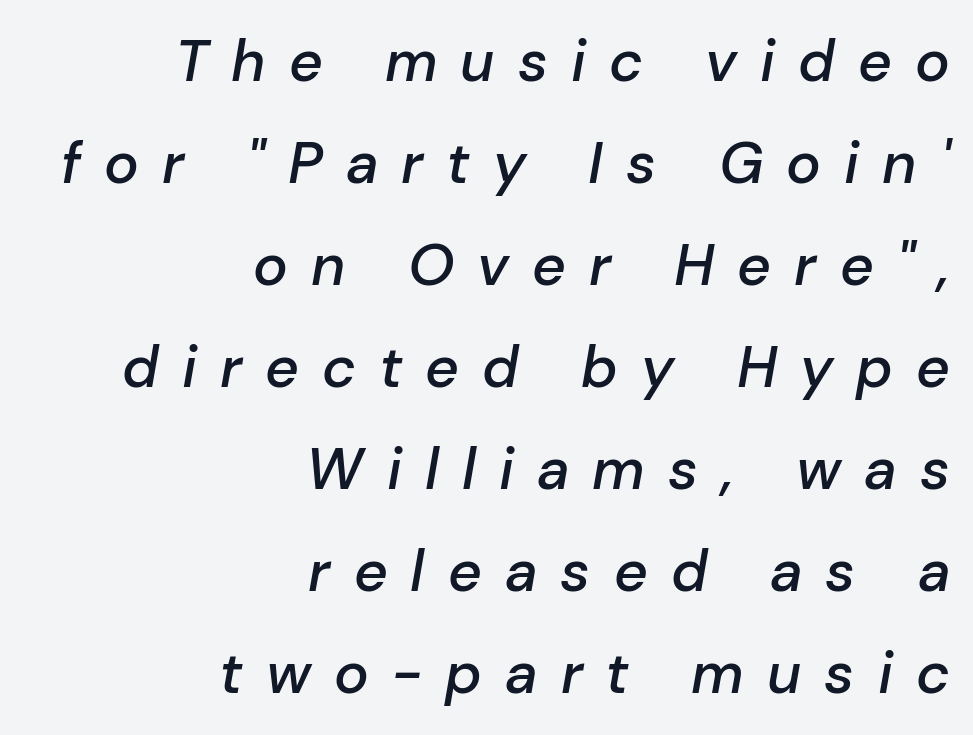
Q: Is the text bold? A: Semi-bold.
Q: Is the text italic (slanted)? A: Yes, it leans right by about 10 degrees.
Q: Is the text underlined? A: No.
Q: How is the paragraph aligned? A: Right-aligned.
Q: Is the spacing between letters normal or unusually wide? A: Unusually wide.
Q: Width (condensed, normal, or wide)? A: Normal.
Q: Stroke contrast? A: Low.
Q: x-height? A: Medium.
Q: Monospaced? A: No.
